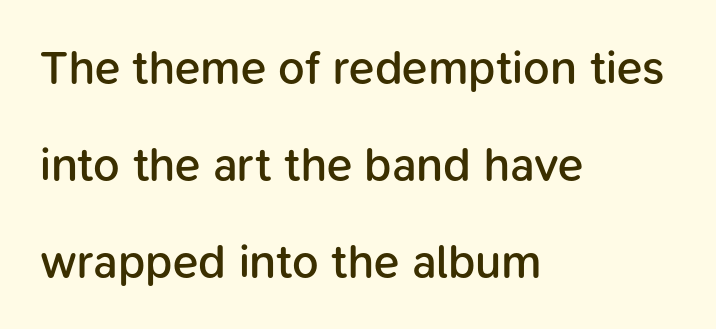
{"serif": "no", "italic": "no", "bold": "semi", "weight": "semibold", "width": "normal", "stroke_contrast": "low", "x_height": "medium", "monospaced": "no", "underline": "no", "align": "left", "line_spacing": "loose", "line_spacing_ratio": 2.06, "letter_spacing": "normal", "letter_spacing_em": 0.0, "glyph_px": 47}
